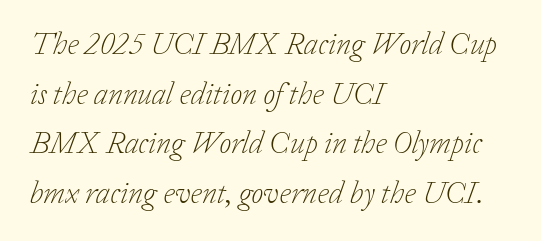
Words float on clear page, feet unadorned. The paragraph has a hard left edge and a soft right edge. Words appear dense and cohesive because spacing is normal. A typesetter would call this proportional, since set widths differ per character.
